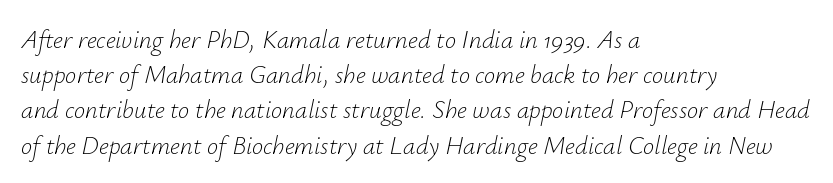
Q: Is the text bold? A: No.
Q: Is the text italic (slanted)? A: Yes, it leans right by about 12 degrees.
Q: Is the text underlined? A: No.
Q: How is the paragraph aligned? A: Left-aligned.
Q: Is the spacing between letters normal or unusually wide? A: Normal.
Q: Is the spacing between lines tight, normal or loose? A: Normal.
